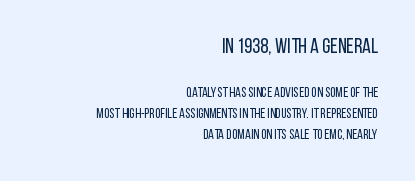
{"italic": "no", "bold": "no", "underline": "no", "align": "right", "line_spacing": "normal", "line_spacing_ratio": 1.52, "letter_spacing": "normal", "letter_spacing_em": 0.0, "larger_block": "first", "size_ratio": 1.5, "glyph_px": 21}
